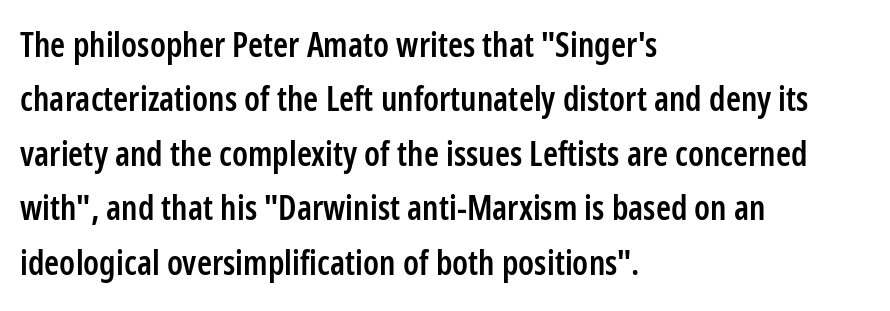
Layout note: lines flush left. The letters sit at their default tracking, neither squeezed nor spread. The rendering uses a moderate line-height, typical for paragraphs. Does the weight exceed regular? Yes, but only to semibold.
